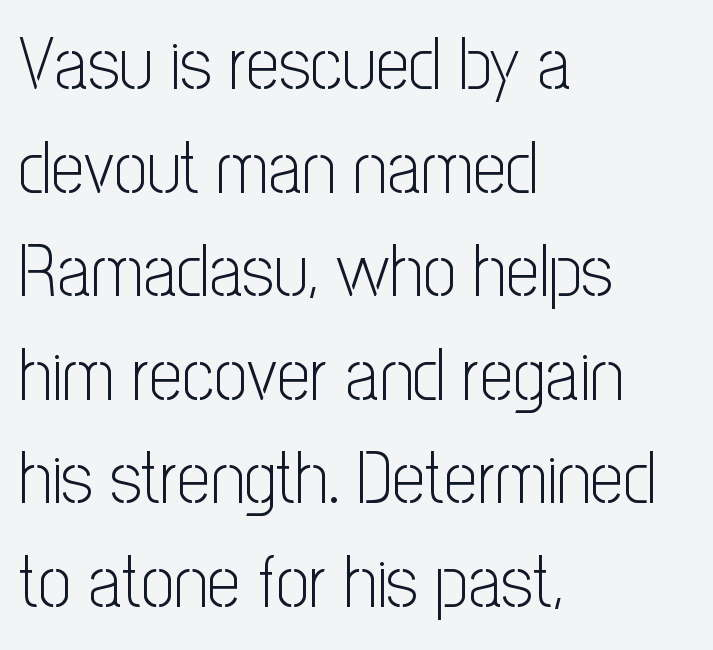
Q: Is the text bold? A: No.
Q: Is the text italic (slanted)? A: No, it is upright.
Q: Is the typeface a serif or a sans-serif typeface? A: Sans-serif.
Q: Is the text underlined? A: No.
Q: How is the paragraph aligned? A: Left-aligned.
Q: Is the spacing between letters normal or unusually wide? A: Normal.
Q: Is the spacing between lines tight, normal or loose? A: Normal.
Q: Width (condensed, normal, or wide)? A: Condensed.
Q: Stroke contrast? A: Low.
Q: x-height? A: Medium.
Q: Monospaced? A: No.
